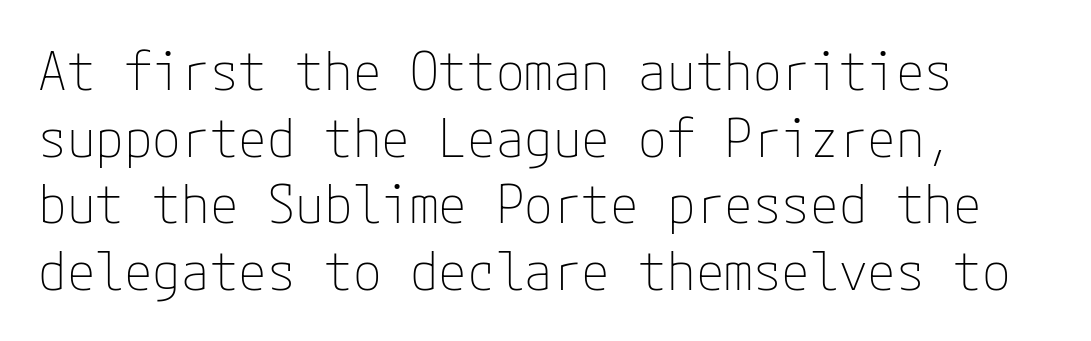
The image shows 52 px thin sans-serif type, upright; set normal line spacing (1.28x), normal letter spacing, not underlined; low stroke contrast and a medium x-height.
